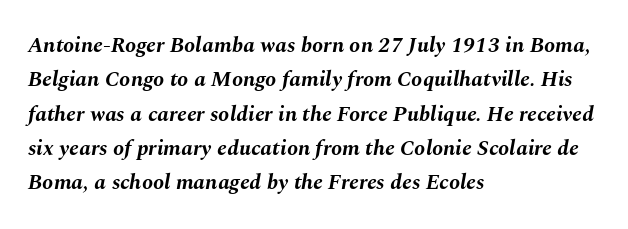
Q: Is the text bold? A: Yes.
Q: Is the text italic (slanted)? A: Yes, it leans right by about 10 degrees.
Q: Is the text underlined? A: No.
Q: How is the paragraph aligned? A: Left-aligned.
Q: Is the spacing between letters normal or unusually wide? A: Normal.
Q: Is the spacing between lines tight, normal or loose? A: Normal.
